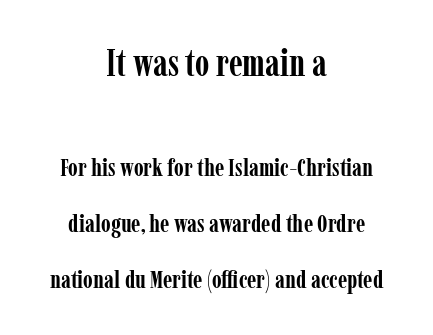
The image shows 37 px semibold, condensed serif type, upright; set centered, loose line spacing (2.23x), normal letter spacing, not underlined; the first (top) block is 1.48x larger; low stroke contrast and a medium x-height.
